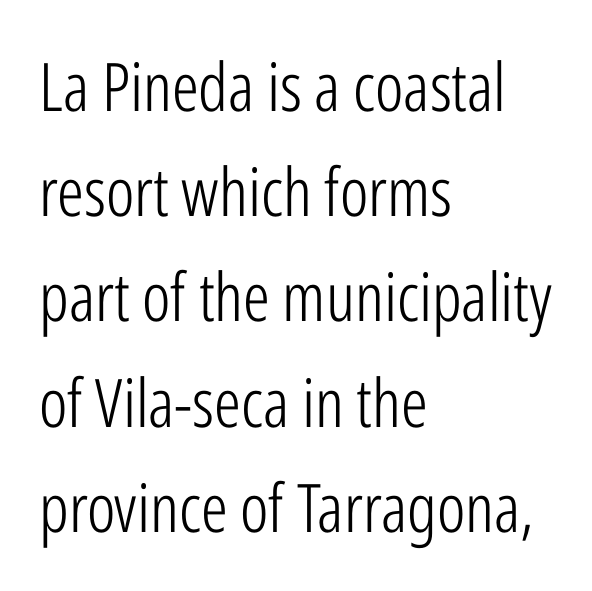
The image shows 67 px light, condensed sans-serif type, upright; set left-aligned, normal line spacing (1.57x), normal letter spacing, not underlined; low stroke contrast and a medium x-height.
